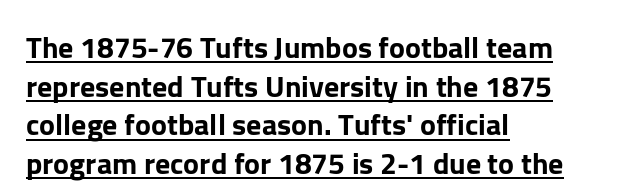
The image shows 30 px sans-serif type, upright; set left-aligned, normal line spacing (1.29x), normal letter spacing, underlined; low stroke contrast and a medium x-height.
